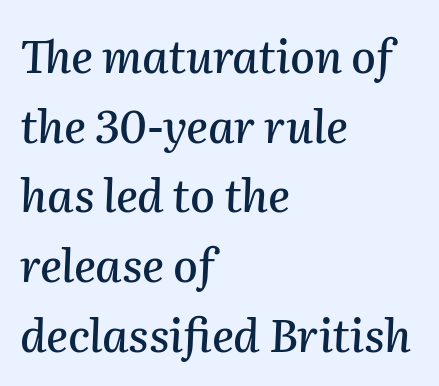
Standard letterfit; no display-style spreading of the glyphs. Anything drawn beneath the words? Only blank space. Caption: multi-line text, flush left, ragged right. The letters advance in unequal steps, a hallmark of proportional type. Slanted lettering throughout.
